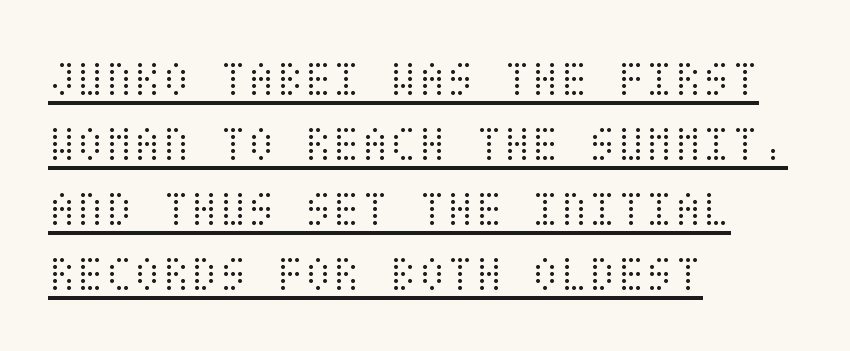
The image shows 52 px light, condensed type, upright; set left-aligned, normal line spacing (1.25x), normal letter spacing, underlined; medium stroke contrast and a large x-height.
